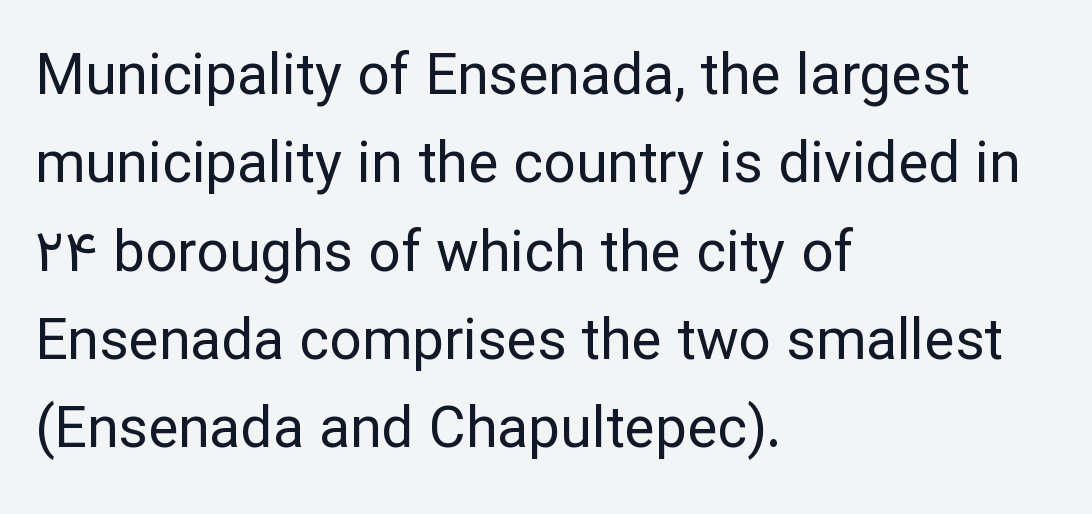
The image shows 57 px regular-weight sans-serif type, upright; set left-aligned, normal line spacing (1.55x), normal letter spacing, not underlined; low stroke contrast and a medium x-height.
